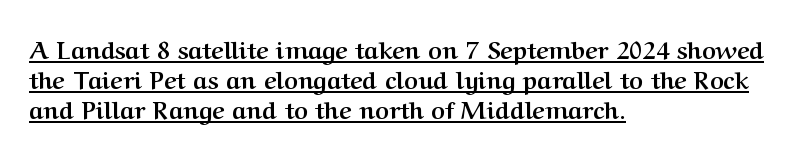
The image shows 24 px bold type, upright; set left-aligned, normal line spacing (1.26x), normal letter spacing, underlined.
